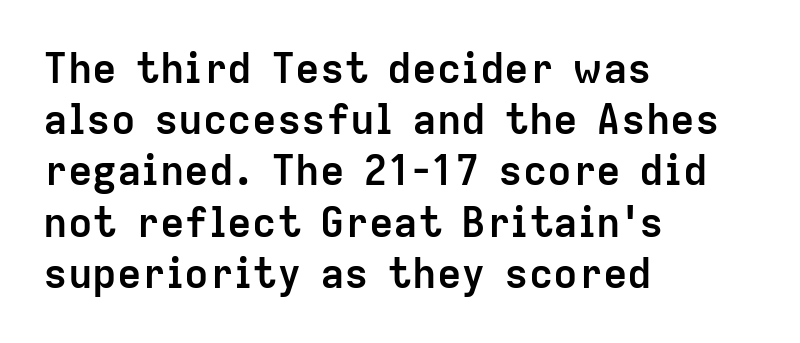
The image shows 41 px semibold sans-serif type, upright; set left-aligned, normal line spacing (1.25x), normal letter spacing, not underlined; low stroke contrast and a medium x-height.
